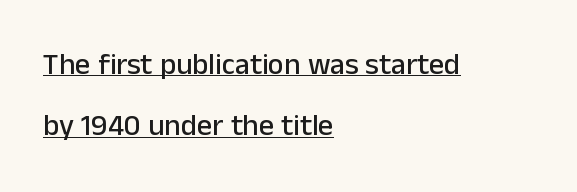
{"serif": "no", "italic": "no", "width": "normal", "stroke_contrast": "low", "x_height": "medium", "monospaced": "no", "underline": "yes", "align": "left", "line_spacing": "loose", "line_spacing_ratio": 2.04, "letter_spacing": "normal", "letter_spacing_em": 0.0, "glyph_px": 30}
